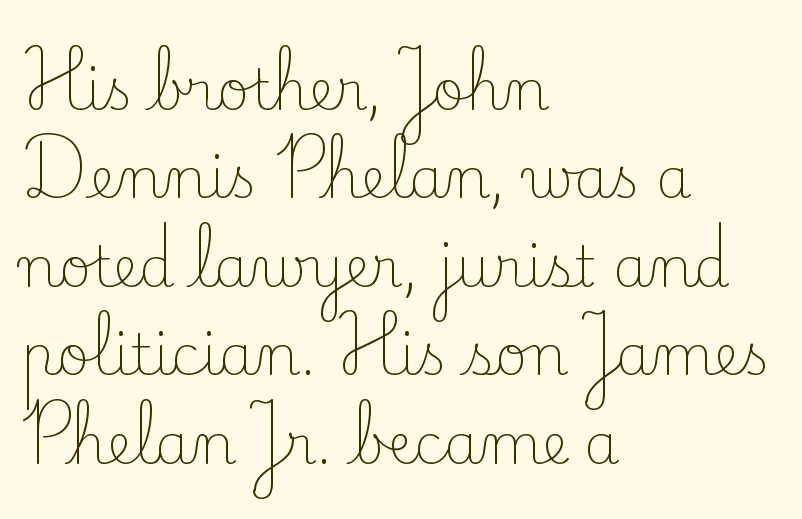
Q: Is the text bold? A: No.
Q: Is the text italic (slanted)? A: No, it is upright.
Q: Is the typeface a serif or a sans-serif typeface? A: Serif.
Q: Is the text underlined? A: No.
Q: How is the paragraph aligned? A: Left-aligned.
Q: Is the spacing between letters normal or unusually wide? A: Normal.
Q: Is the spacing between lines tight, normal or loose? A: Normal.
Q: Width (condensed, normal, or wide)? A: Normal.
Q: Stroke contrast? A: Low.
Q: x-height? A: Small.
Q: Monospaced? A: No.
